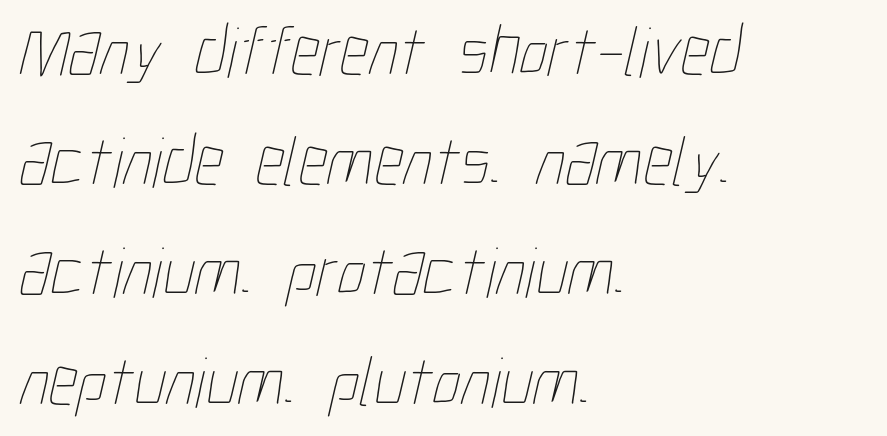
Q: Is the text bold? A: No.
Q: Is the text underlined? A: No.
Q: How is the paragraph aligned? A: Left-aligned.
Q: Is the spacing between letters normal or unusually wide? A: Normal.
Q: Is the spacing between lines tight, normal or loose? A: Normal.
Q: Width (condensed, normal, or wide)? A: Condensed.
Q: Stroke contrast? A: Low.
Q: x-height? A: Medium.
Q: Monospaced? A: No.
